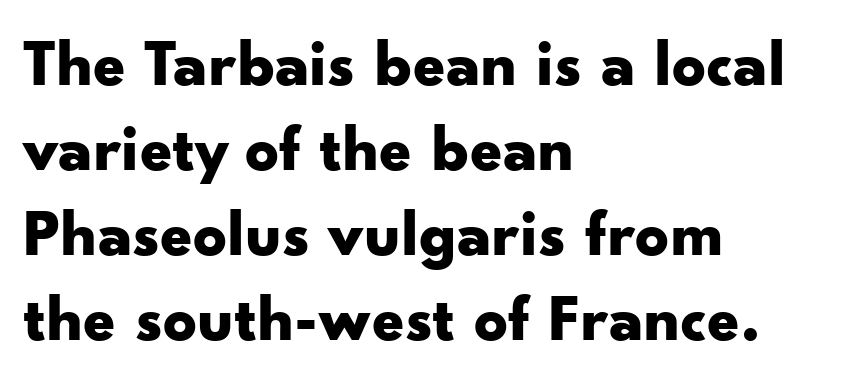
Just letters on the line, the space beneath them empty. Leading: standard. Every letter is thick-stroked: bold, no question. The text was rendered using a sans face with plain stroke endings. Caption: multi-line text, flush left, ragged right.
